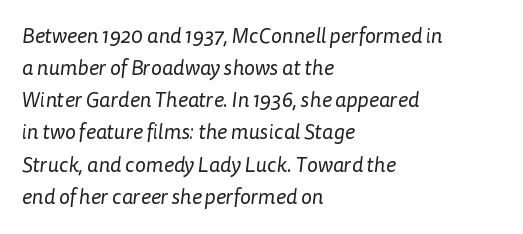
{"bold": "no", "underline": "no", "align": "left", "line_spacing": "normal", "line_spacing_ratio": 1.53, "letter_spacing": "normal", "letter_spacing_em": 0.0, "glyph_px": 21}
